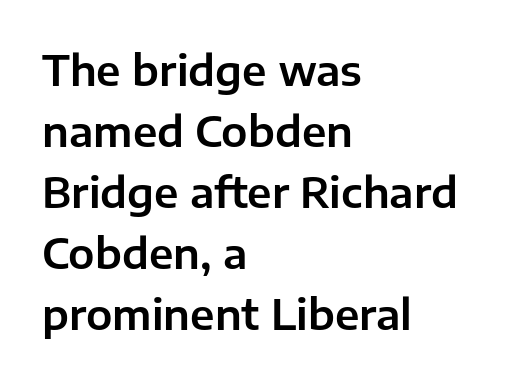
{"serif": "no", "italic": "no", "width": "normal", "stroke_contrast": "low", "x_height": "medium", "monospaced": "no", "underline": "no", "align": "left", "line_spacing": "normal", "line_spacing_ratio": 1.45, "letter_spacing": "normal", "letter_spacing_em": 0.0, "glyph_px": 42}
